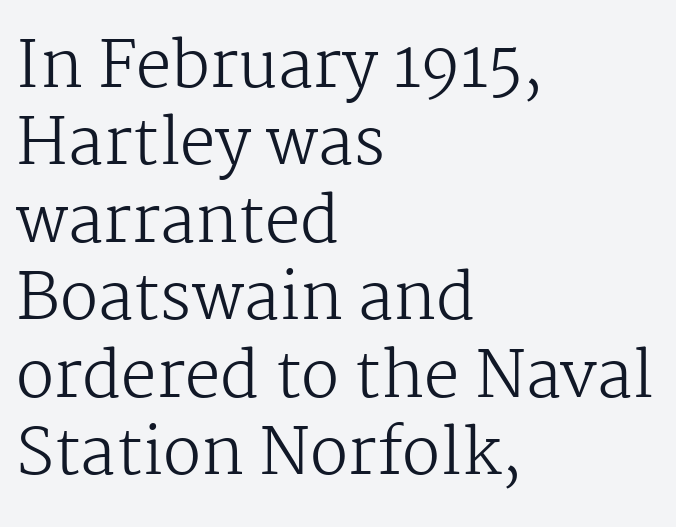
Q: Is the text bold? A: No.
Q: Is the text italic (slanted)? A: No, it is upright.
Q: Is the typeface a serif or a sans-serif typeface? A: Serif.
Q: Is the text underlined? A: No.
Q: How is the paragraph aligned? A: Left-aligned.
Q: Is the spacing between letters normal or unusually wide? A: Normal.
Q: Width (condensed, normal, or wide)? A: Normal.
Q: Stroke contrast? A: Medium.
Q: x-height? A: Medium.
Q: Monospaced? A: No.
